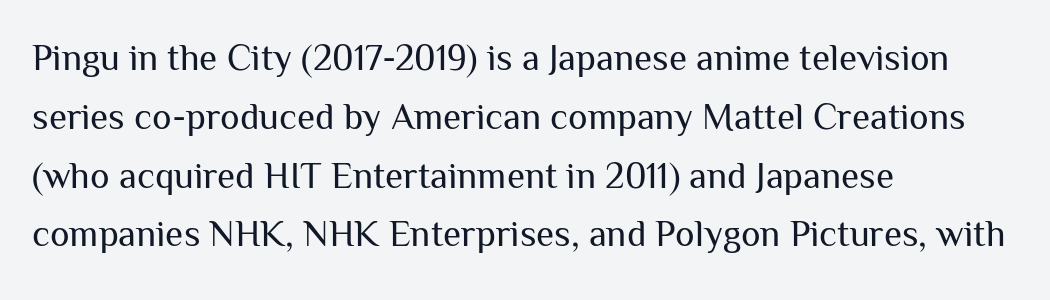
Unmarked baselines from the first word to the last. One-word summary of the alignment: left. The rows are spaced the way most documents space them. The lettering holds an erect, upright posture throughout. The letters advance in unequal steps, a hallmark of proportional type.
